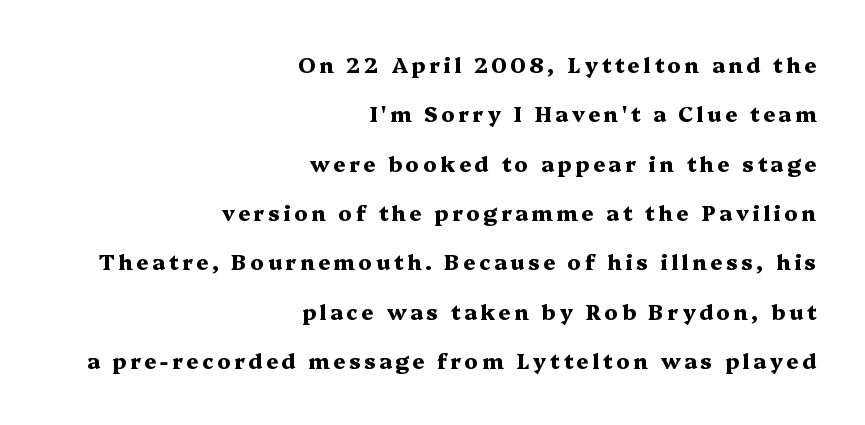
{"italic": "no", "bold": "yes", "underline": "no", "align": "right", "line_spacing": "loose", "line_spacing_ratio": 2.35, "glyph_px": 21}
